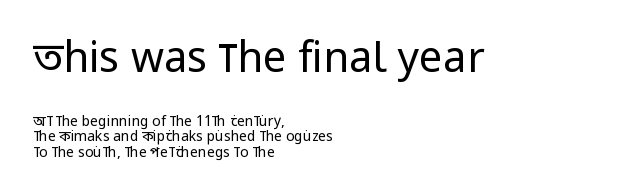
The passage shown stacks its lines with hardly any gap. Looks like regular typesetting: each glyph gets only the width it needs. Characters remain perfectly vertical along every line. No extra tracking has been applied to these lines. The string is rendered with underlining switched off. Size contrast runs from large at the top to small at the bottom.
